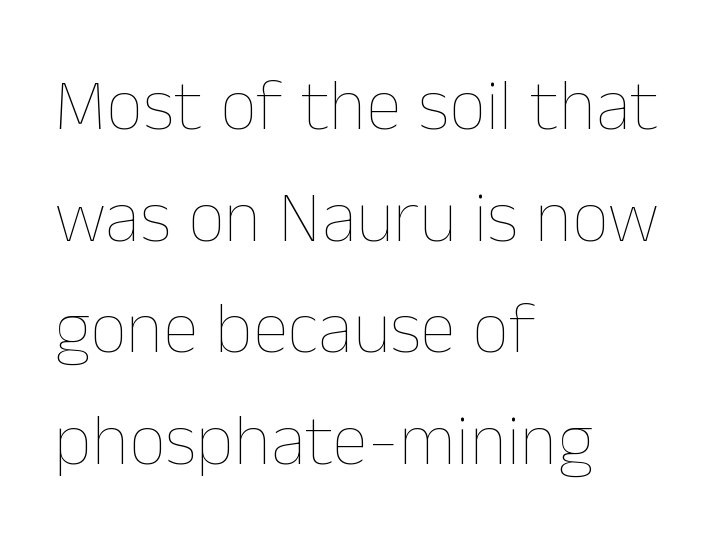
The passage is arranged the way most books set body copy — flush left. Regarding leading, the lines here are spaced in the standard way. Stroke mass is kept to a normal reading level or below. This is roman type, the default non-slanted kind.
